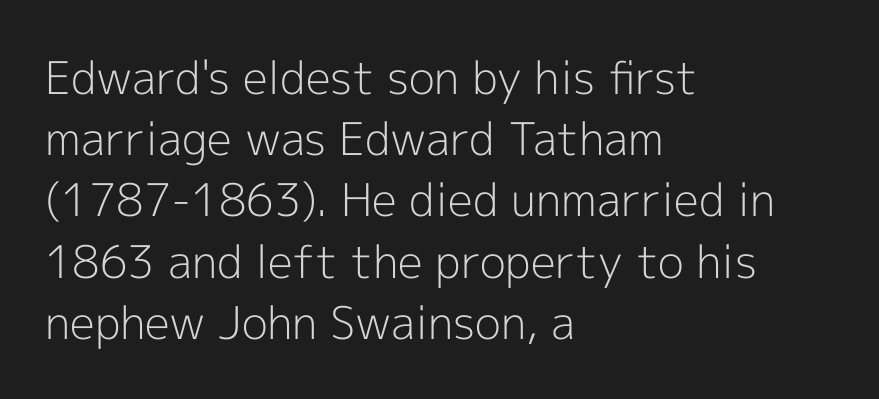
Q: Is the text bold? A: No.
Q: Is the text italic (slanted)? A: No, it is upright.
Q: Is the typeface a serif or a sans-serif typeface? A: Sans-serif.
Q: Is the text underlined? A: No.
Q: How is the paragraph aligned? A: Left-aligned.
Q: Is the spacing between letters normal or unusually wide? A: Normal.
Q: Is the spacing between lines tight, normal or loose? A: Normal.
Q: Width (condensed, normal, or wide)? A: Normal.
Q: x-height? A: Medium.
Q: Monospaced? A: No.
